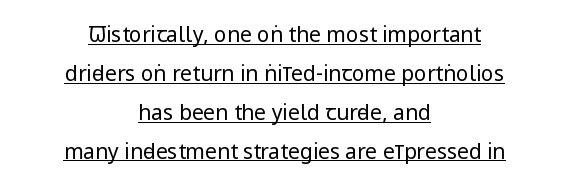
Q: Is the text bold? A: No.
Q: Is the text italic (slanted)? A: No, it is upright.
Q: Is the text underlined? A: Yes.
Q: How is the paragraph aligned? A: Centered.
Q: Is the spacing between letters normal or unusually wide? A: Normal.
